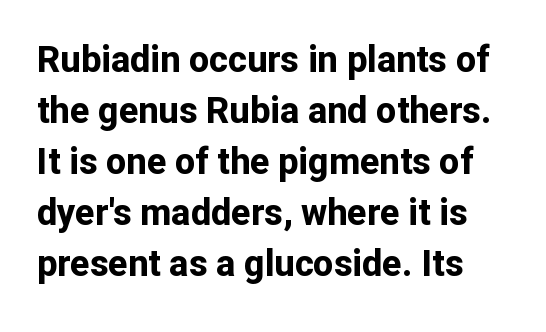
Heft: maximum for text — a bold. Letterform terminals end flat and unadorned throughout the passage. Nobody touched the tracking dial on this one. Letters rest on an invisible, unmarked baseline.
